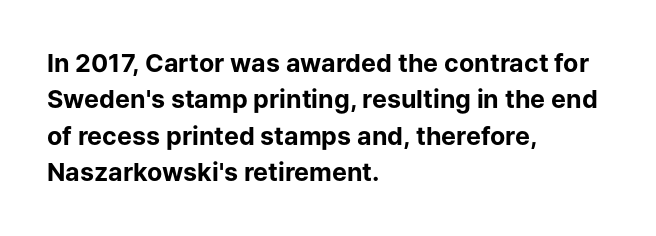
The image shows 25 px bold type, upright; set left-aligned, normal line spacing (1.46x), normal letter spacing, not underlined.
